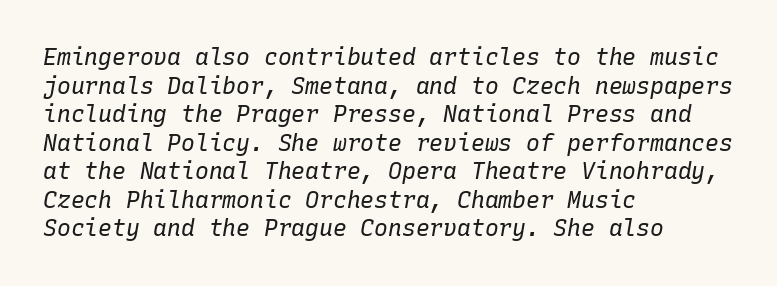
Emphasis-style slanted type is in use. The strokes are not fattened; the text isn't bold. Only glyphs here, with clear space below each row. A typesetter would call this zero additional tracking. The lines are quadded left.
